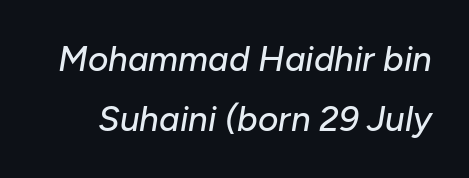
{"italic": "yes", "lean": "right", "slant_degrees": 10, "width": "normal", "stroke_contrast": "low", "x_height": "medium", "monospaced": "no", "underline": "no", "line_spacing_ratio": 1.72, "letter_spacing": "normal", "letter_spacing_em": 0.0, "glyph_px": 35}
